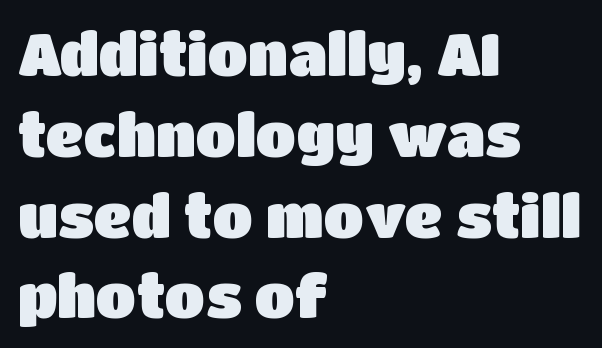
The image shows 59 px sans-serif type, upright; set left-aligned, normal line spacing (1.37x), normal letter spacing, not underlined; low stroke contrast and a large x-height.
